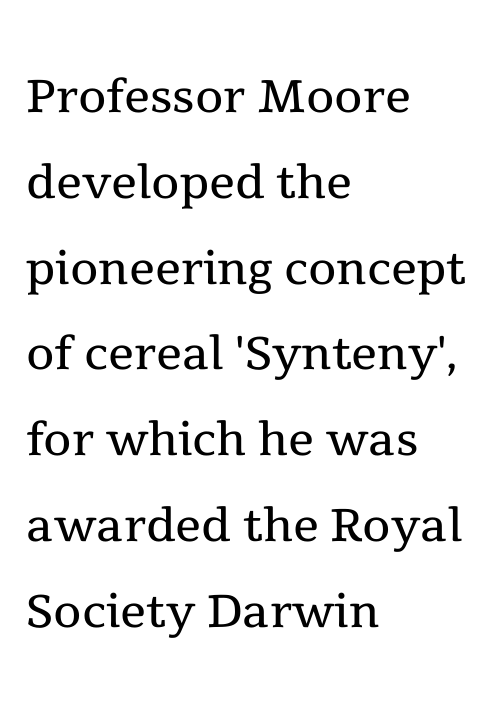
The image shows 65 px regular-weight serif type, upright; set left-aligned, normal line spacing (1.32x), normal letter spacing, not underlined; a medium x-height.
